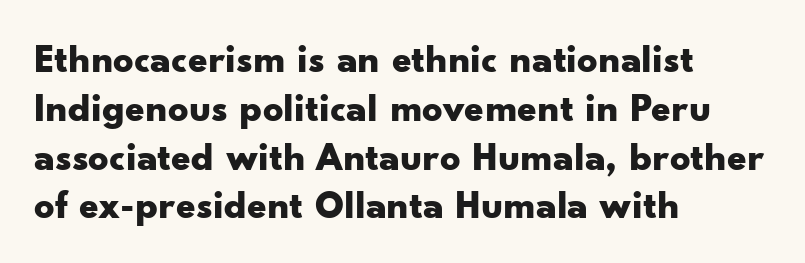
The image shows 40 px bold, wide sans-serif type, upright; set left-aligned, line spacing 1.22x, normal letter spacing, not underlined; low stroke contrast and a small x-height.
